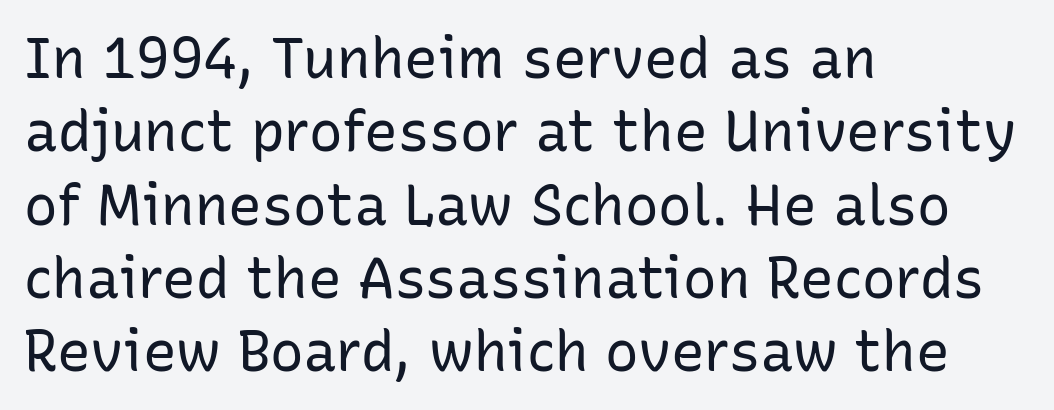
Q: Is the text bold? A: No.
Q: Is the text italic (slanted)? A: No, it is upright.
Q: Is the typeface a serif or a sans-serif typeface? A: Sans-serif.
Q: Is the text underlined? A: No.
Q: How is the paragraph aligned? A: Left-aligned.
Q: Is the spacing between letters normal or unusually wide? A: Normal.
Q: Is the spacing between lines tight, normal or loose? A: Normal.
Q: Width (condensed, normal, or wide)? A: Normal.
Q: Stroke contrast? A: Low.
Q: x-height? A: Medium.
Q: Monospaced? A: No.
